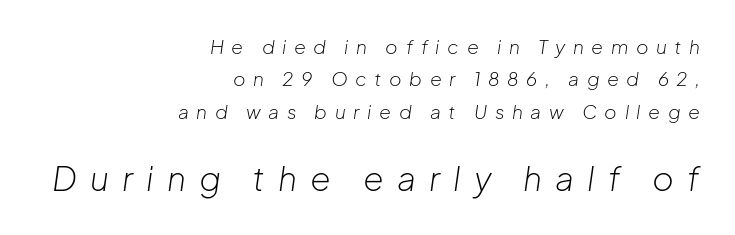
{"italic": "yes", "lean": "right", "slant_degrees": 8, "bold": "no", "weight": "light", "width": "normal", "stroke_contrast": "low", "x_height": "medium", "monospaced": "no", "underline": "no", "align": "right", "line_spacing": "normal", "line_spacing_ratio": 1.7, "letter_spacing": "wide", "letter_spacing_em": 0.4, "larger_block": "second", "size_ratio": 1.74, "glyph_px": 33}
